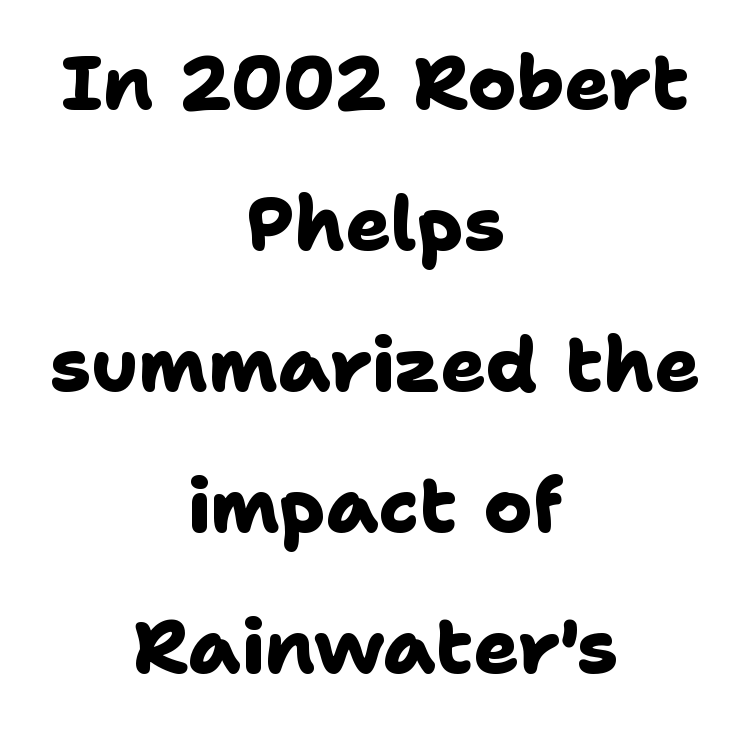
{"serif": "no", "bold": "yes", "weight": "heavy", "width": "normal", "stroke_contrast": "low", "x_height": "medium", "monospaced": "no", "underline": "no", "align": "center", "line_spacing_ratio": 1.88, "letter_spacing": "normal", "letter_spacing_em": 0.0, "glyph_px": 75}
